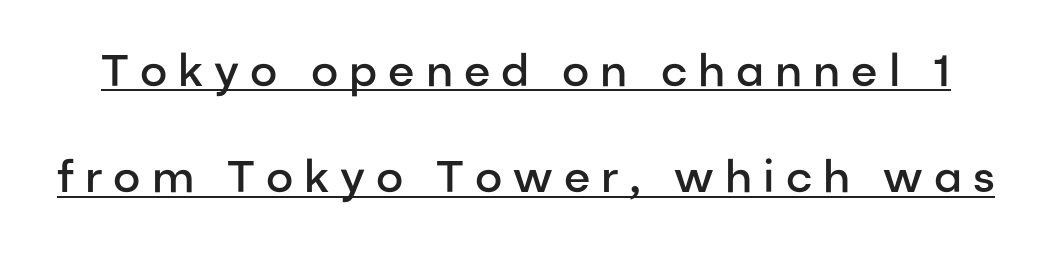
The image shows 44 px semibold sans-serif type, upright; set loose line spacing (2.42x), unusually wide letter spacing (+0.25 em), underlined; low stroke contrast and a medium x-height.
